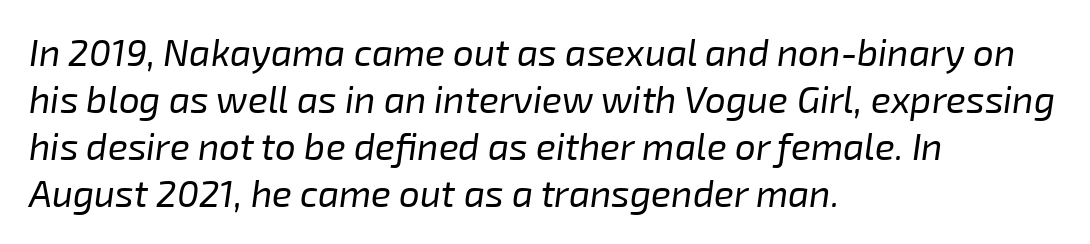
{"italic": "yes", "lean": "right", "slant_degrees": 8, "bold": "no", "weight": "regular", "width": "normal", "stroke_contrast": "low", "x_height": "medium", "monospaced": "no", "underline": "no", "align": "left", "line_spacing": "normal", "line_spacing_ratio": 1.27, "letter_spacing": "normal", "letter_spacing_em": 0.0, "glyph_px": 37}
